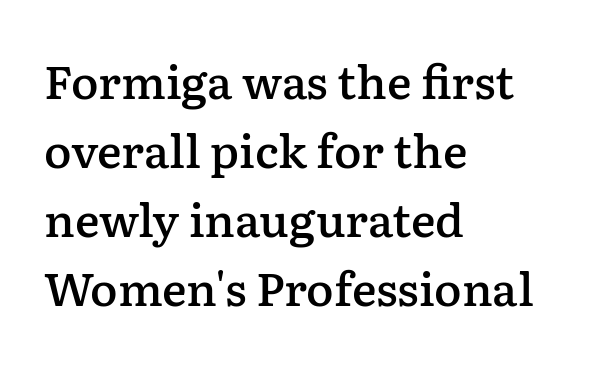
In terms of posture, this sample is upright. These lines are set flush left with a ragged right edge. The tracking reads as untouched default to a designer's eye. These lines are rendered in a variable-pitch font. Stems and bowls a touch heavier than normal — semibold.
